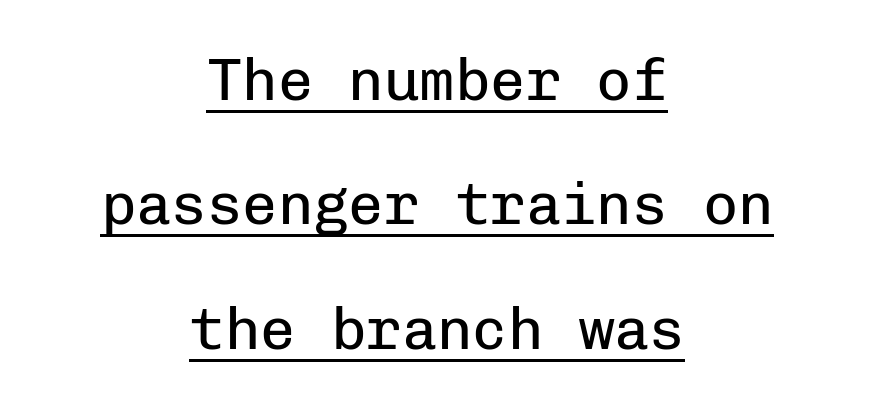
Q: Is the text bold? A: No.
Q: Is the text italic (slanted)? A: No, it is upright.
Q: Is the typeface a serif or a sans-serif typeface? A: Sans-serif.
Q: Is the text underlined? A: Yes.
Q: How is the paragraph aligned? A: Centered.
Q: Is the spacing between letters normal or unusually wide? A: Normal.
Q: Is the spacing between lines tight, normal or loose? A: Loose.
Q: Width (condensed, normal, or wide)? A: Normal.
Q: Stroke contrast? A: Low.
Q: x-height? A: Medium.
Q: Monospaced? A: Yes.
